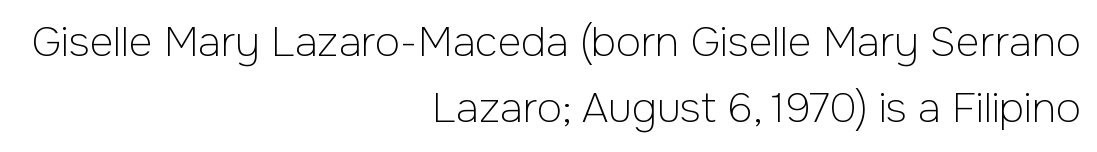
Leading: standard. A flush-right, rag-left setting is used for this passage. Note: no serifs on the glyphs. Varying glyph widths throughout — classic text-font behaviour. Ascenders rise straight up at ninety degrees.
